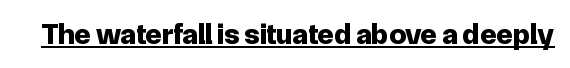
Q: Is the text bold? A: Yes.
Q: Is the text italic (slanted)? A: No, it is upright.
Q: Is the typeface a serif or a sans-serif typeface? A: Sans-serif.
Q: Is the text underlined? A: Yes.
Q: Is the spacing between letters normal or unusually wide? A: Normal.
Q: Width (condensed, normal, or wide)? A: Normal.
Q: Stroke contrast? A: Low.
Q: x-height? A: Medium.
Q: Monospaced? A: No.
